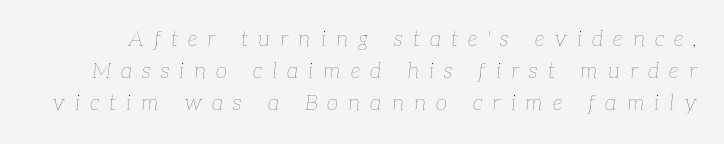
A typesetter would call this leading conventional body-copy spacing. Anything drawn beneath the words? Only blank space. Weight: in the light-to-regular range. Loose tracking; the words dissolve into strings of separated letters. In terms of posture, this sample is oblique.
